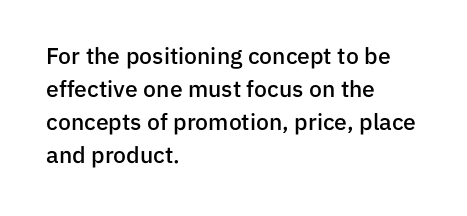
Default kerning and tracking; the words read as compact shapes. Quick note: interline space is typical. This rendering features lettering with no underline. Left-aligned paragraph, ragged on the right. The strokes are fattened partway — semibold, not bold. Italic: no, the glyphs are upright roman.
